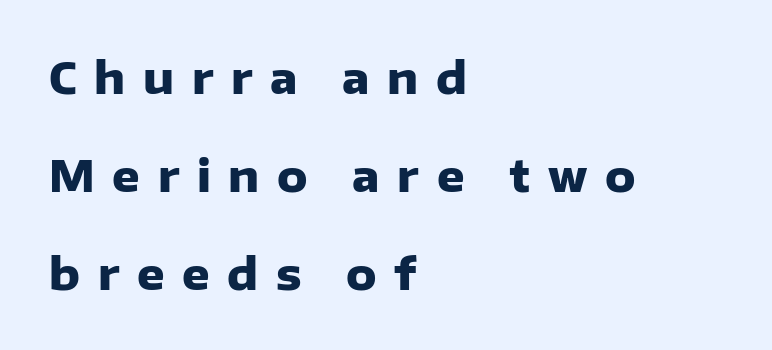
{"serif": "no", "italic": "no", "bold": "yes", "weight": "heavy", "width": "normal", "stroke_contrast": "low", "x_height": "medium", "monospaced": "no", "underline": "no", "align": "left", "line_spacing": "loose", "line_spacing_ratio": 2.28, "letter_spacing": "wide", "letter_spacing_em": 0.41, "glyph_px": 43}
